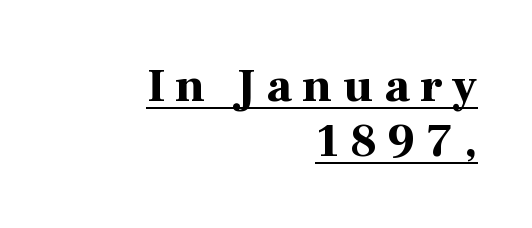
{"serif": "yes", "italic": "no", "bold": "yes", "weight": "bold", "width": "normal", "stroke_contrast": "high", "x_height": "medium", "monospaced": "no", "underline": "yes", "align": "right", "line_spacing": "tight", "line_spacing_ratio": 1.14, "letter_spacing": "wide", "letter_spacing_em": 0.22, "glyph_px": 48}
